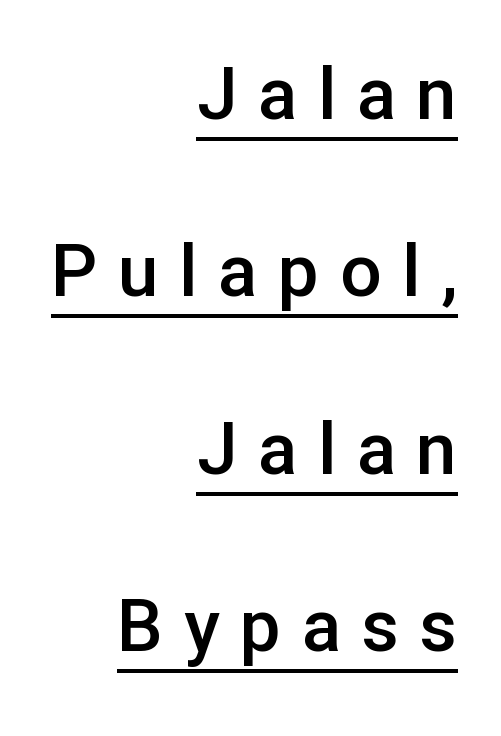
{"serif": "no", "italic": "no", "bold": "semi", "weight": "semibold", "width": "normal", "stroke_contrast": "low", "x_height": "medium", "monospaced": "no", "underline": "yes", "align": "right", "line_spacing": "loose", "line_spacing_ratio": 2.43, "letter_spacing": "wide", "letter_spacing_em": 0.28, "glyph_px": 73}
